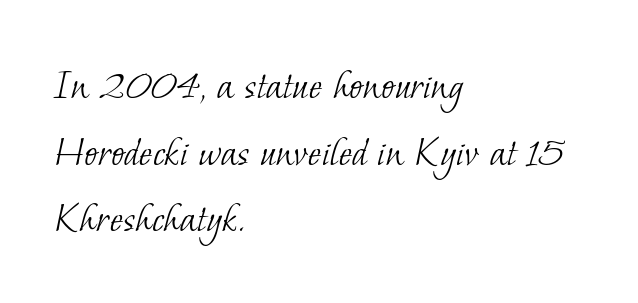
No extra ink here — the face is not bold. Is this a fixed-width face? No — the glyphs have proportional, varying widths. Is there much room between lines? A standard amount, neither cramped nor airy. I'd call this a serif setting — the letters wear small feet. Words float on clear page, feet unadorned.
